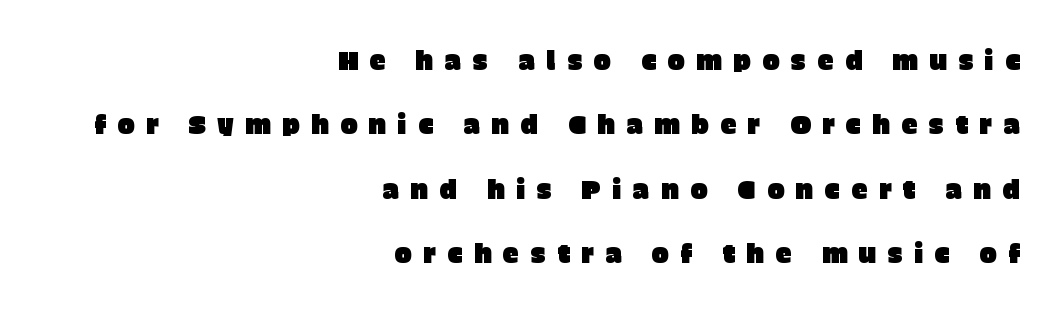
The words here are not underlined. Horizontally, the lines are justified to the trailing edge only. Does the lettering tilt? It doesn't — this is upright. Quick note: interline space is abundant. The gaps between neighbouring characters are conspicuously large.
